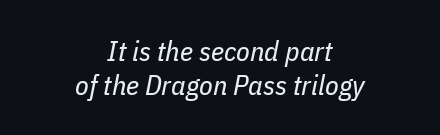
The image shows 28 px regular-weight, condensed type, italic (leaning right); set centered, line spacing 1.2x, normal letter spacing, not underlined; low stroke contrast and a medium x-height.
